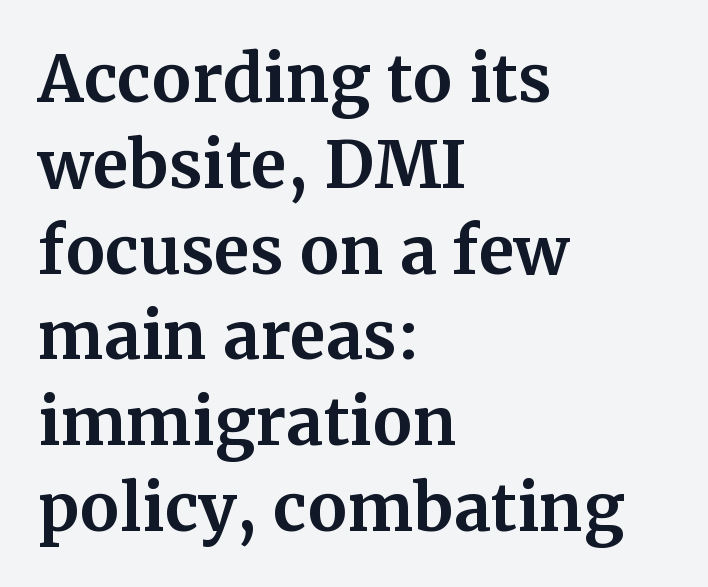
The image shows 65 px bold serif type, upright; set left-aligned, normal line spacing (1.32x), normal letter spacing, not underlined; medium stroke contrast and a medium x-height.
